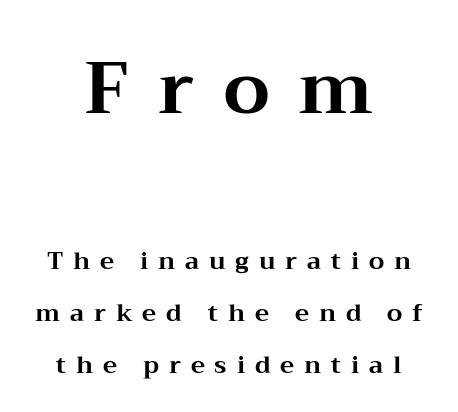
{"serif": "yes", "italic": "no", "bold": "yes", "weight": "bold", "width": "wide", "stroke_contrast": "medium", "x_height": "medium", "monospaced": "no", "underline": "no", "align": "center", "line_spacing": "loose", "line_spacing_ratio": 2.17, "letter_spacing": "wide", "letter_spacing_em": 0.41, "larger_block": "first", "size_ratio": 3.0, "glyph_px": 72}
